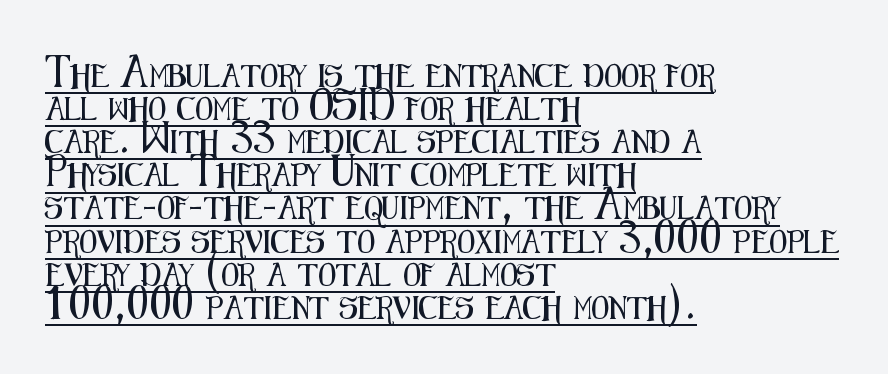
The image shows 23 px text type, upright; set left-aligned, normal line spacing (1.44x), normal letter spacing, underlined.
